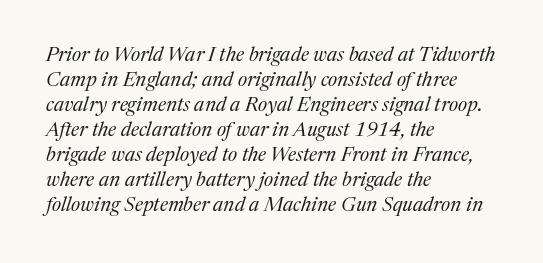
Q: Is the text bold? A: No.
Q: Is the text italic (slanted)? A: Yes, it leans right by about 17 degrees.
Q: Is the text underlined? A: No.
Q: How is the paragraph aligned? A: Left-aligned.
Q: Is the spacing between letters normal or unusually wide? A: Normal.
Q: Is the spacing between lines tight, normal or loose? A: Normal.
